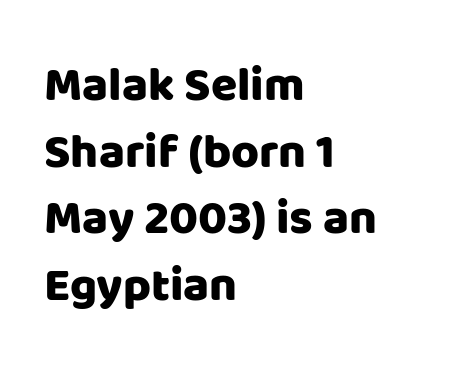
It's the straight-up-and-down kind of type. In CSS terms this would be text-align: left. Each letter keeps its own natural width here, so spacing adapts to shape. The type is set solid horizontally, with unmodified tracking. Descenders are the only things crossing below the line. Check where the strokes stop: nothing finishes them off — pure sans.
